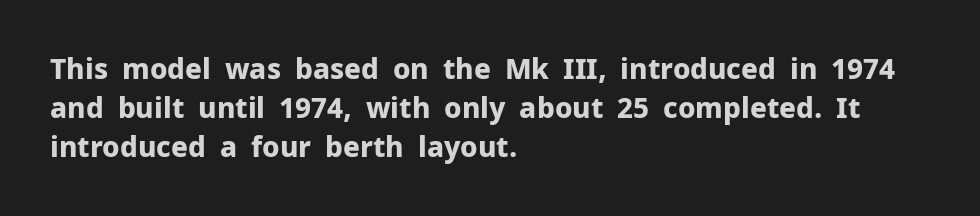
In terms of posture, this sample is upright. Does the weight exceed regular? Yes, all the way to bold. Nothing unusual about the tracking: characters are spaced as the font intends. The line-height multiplier appears to be the usual default. The face used here is proportionally spaced, like ordinary book or web type. The words here are not underlined.
